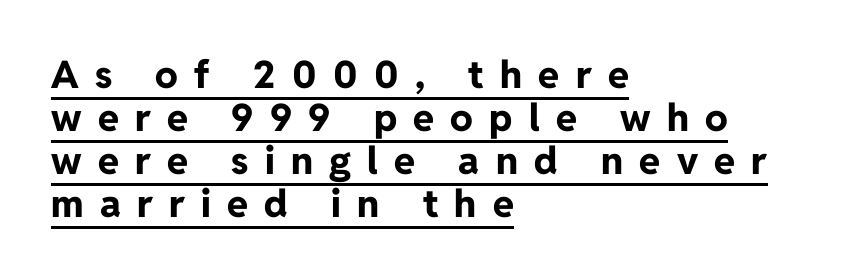
These lines were composed using upright roman letters. Proportional: the letters do not fall into vertical columns. What stands out about the letter spacing? Its width — letters are far apart. Each glyph is drawn with heavy, bold strokes.
